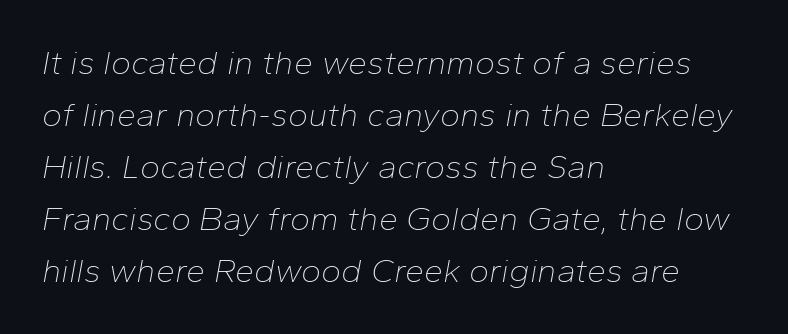
Q: Is the text bold? A: No.
Q: Is the text italic (slanted)? A: Yes, it leans right by about 10 degrees.
Q: Is the text underlined? A: No.
Q: How is the paragraph aligned? A: Left-aligned.
Q: Is the spacing between letters normal or unusually wide? A: Normal.
Q: Is the spacing between lines tight, normal or loose? A: Normal.
Q: Width (condensed, normal, or wide)? A: Normal.
Q: Stroke contrast? A: Low.
Q: x-height? A: Medium.
Q: Monospaced? A: No.
